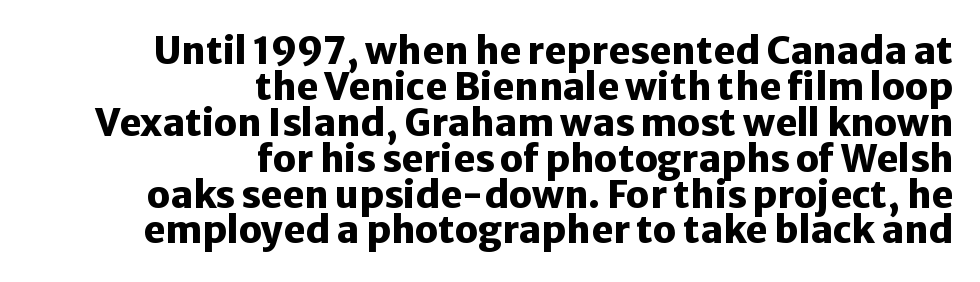
The image shows 37 px heavy sans-serif type, upright; set right-aligned, tight line spacing (0.97x), normal letter spacing, not underlined; low stroke contrast and a medium x-height.
